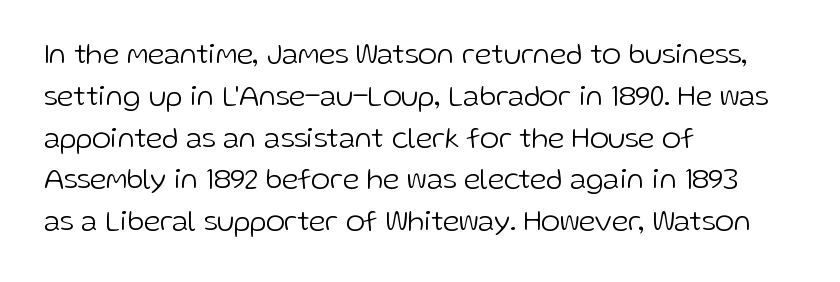
{"serif": "no", "italic": "no", "bold": "no", "weight": "light", "width": "normal", "stroke_contrast": "low", "x_height": "medium", "monospaced": "no", "underline": "no", "align": "left", "line_spacing": "normal", "line_spacing_ratio": 1.44, "letter_spacing": "normal", "letter_spacing_em": 0.0, "glyph_px": 29}
